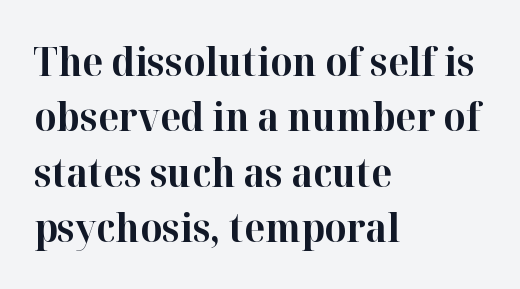
The image shows 39 px bold serif type, upright; set left-aligned, normal line spacing (1.42x), normal letter spacing, not underlined; high stroke contrast and a medium x-height.
